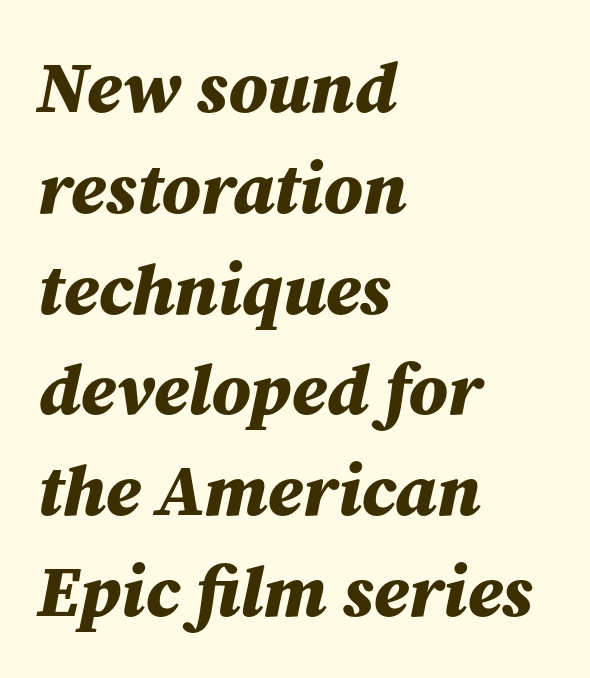
The font's italic variant was chosen for this text. What stands out about the letter spacing? Nothing — it is the standard amount. The rendering uses a moderate line-height, typical for paragraphs. The glyphs have the mass of a bold cut.
